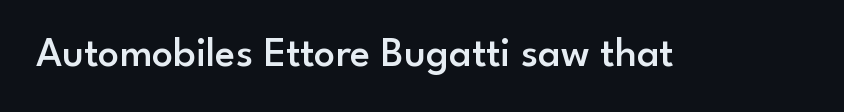
Q: Is the text bold? A: Semi-bold.
Q: Is the text italic (slanted)? A: No, it is upright.
Q: Is the typeface a serif or a sans-serif typeface? A: Sans-serif.
Q: Is the text underlined? A: No.
Q: Is the spacing between letters normal or unusually wide? A: Normal.
Q: Width (condensed, normal, or wide)? A: Normal.
Q: Stroke contrast? A: Low.
Q: x-height? A: Small.
Q: Monospaced? A: No.
